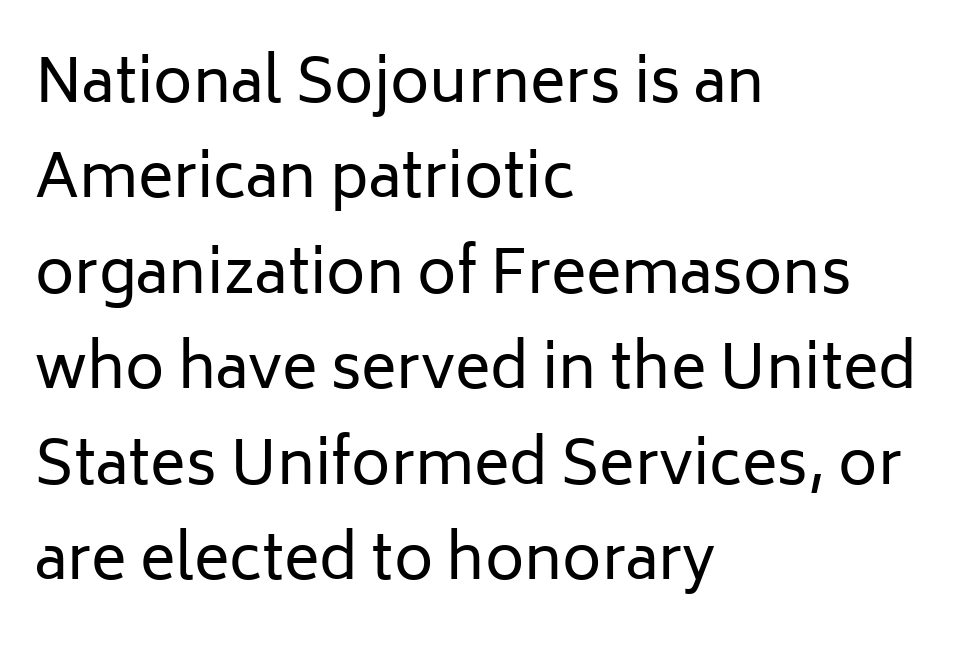
{"serif": "no", "italic": "no", "bold": "no", "weight": "regular", "width": "normal", "stroke_contrast": "low", "x_height": "medium", "monospaced": "no", "underline": "no", "align": "left", "line_spacing": "normal", "line_spacing_ratio": 1.59, "letter_spacing": "normal", "letter_spacing_em": 0.0, "glyph_px": 60}
